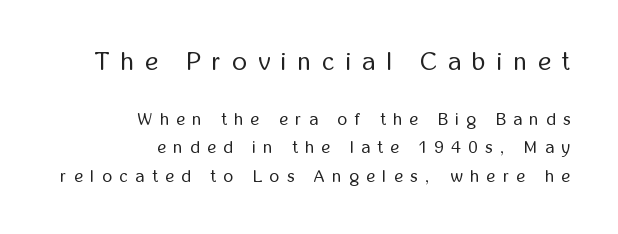
{"italic": "no", "bold": "no", "underline": "no", "align": "right", "line_spacing": "normal", "line_spacing_ratio": 1.67, "letter_spacing": "wide", "letter_spacing_em": 0.46, "larger_block": "first", "size_ratio": 1.47, "glyph_px": 25}
